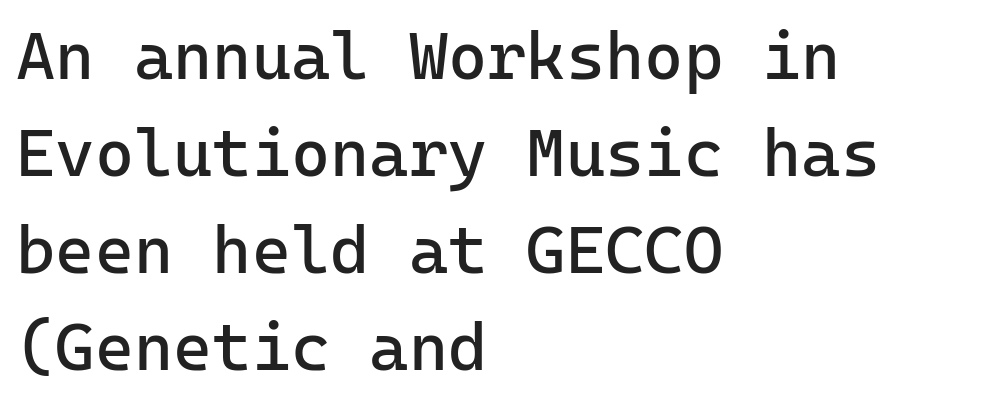
The image shows 67 px regular-weight sans-serif type, upright, monospaced; set left-aligned, normal line spacing (1.45x), normal letter spacing, not underlined; low stroke contrast and a medium x-height.
